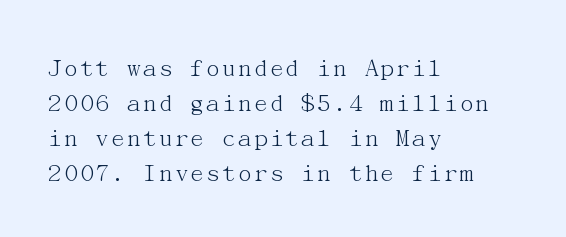
Style check: upright. Plain, unruled lines of type. The paragraph has a hard left edge and a soft right edge. This rendering leaves character spacing at its baseline value. A typesetter would call this leading conventional body-copy spacing. These glyphs show unthickened strokes, regular width or finer.
